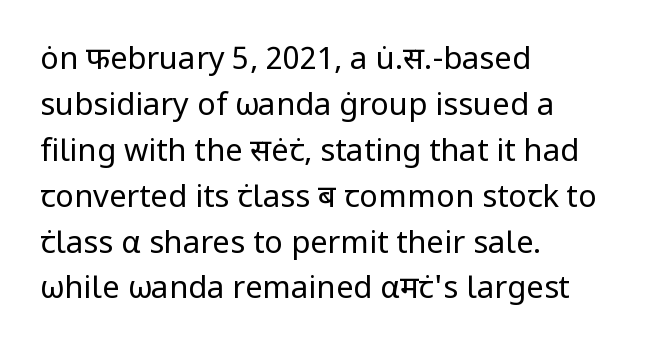
Layout note: lines flush left. The line texture is even and compact thanks to regular tracking. Note: no serifs on the glyphs. A normal amount of white space separates one row of letters from the next. The letters look calm and open, with moderate or lighter stems.
